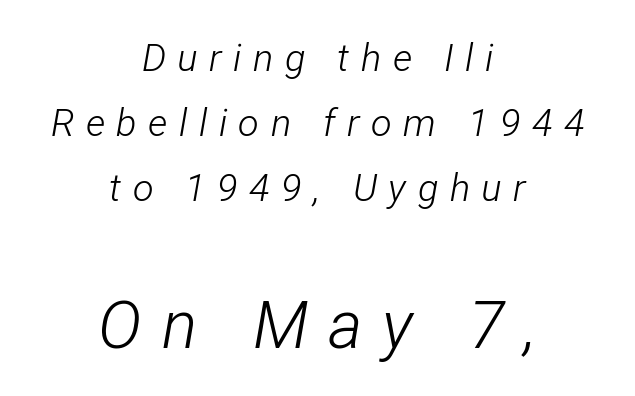
The space directly below the letters is spotless. Both edges are ragged and mirror each other, which tells us the setting is centered. You could only call the tracking loose — the letters float apart. Character widths vary here, with narrow letters taking less room than wide ones.
